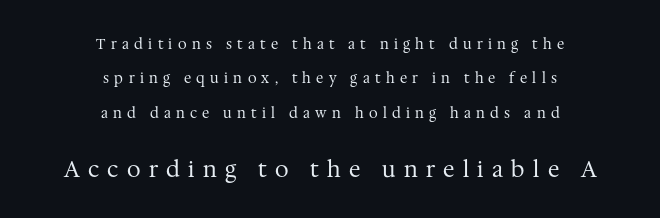
Baseline-to-baseline distance is far greater than the letter height. Think standard paragraph weight, or any step lighter than that. Any mark beneath the type? The region is blank. A student would notice the bottom passage is typeset larger than what precedes it.
